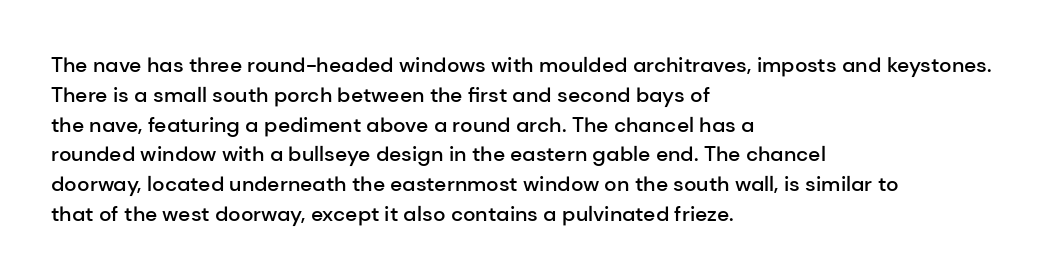
Q: Is the text bold? A: Semi-bold.
Q: Is the text italic (slanted)? A: No, it is upright.
Q: Is the text underlined? A: No.
Q: How is the paragraph aligned? A: Left-aligned.
Q: Is the spacing between letters normal or unusually wide? A: Normal.
Q: Is the spacing between lines tight, normal or loose? A: Normal.
